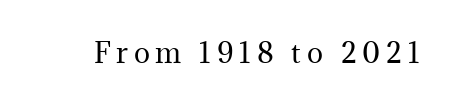
{"italic": "no", "bold": "no", "underline": "no", "letter_spacing": "wide", "letter_spacing_em": 0.21, "glyph_px": 27}
